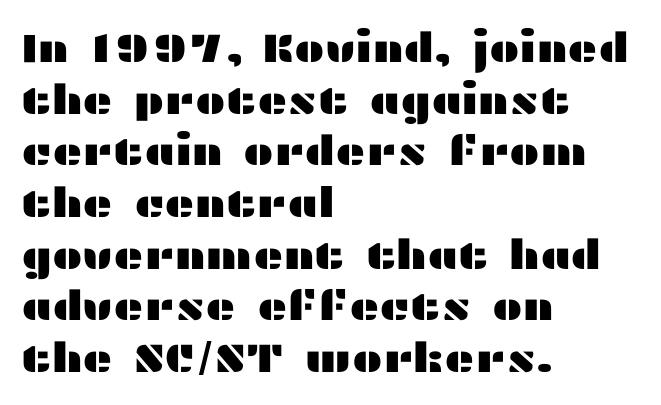
Check the space under the baseline: it is left empty. Short and long lines alike share a common starting point at left. Note: no serifs on the glyphs. When letters stand straight like this, we call the style roman or upright.
